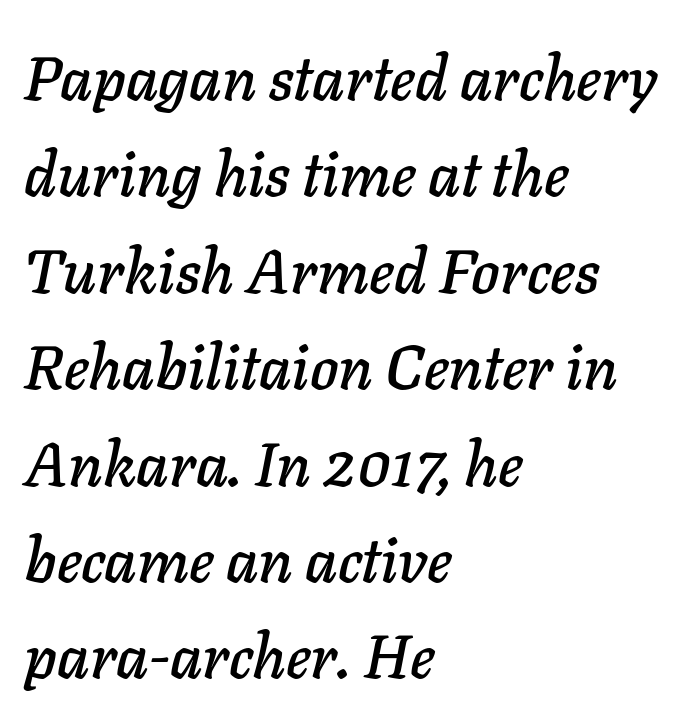
{"italic": "yes", "lean": "right", "slant_degrees": 11, "width": "normal", "stroke_contrast": "low", "x_height": "medium", "monospaced": "no", "underline": "no", "align": "left", "line_spacing": "normal", "line_spacing_ratio": 1.58, "letter_spacing": "normal", "letter_spacing_em": 0.0, "glyph_px": 61}
